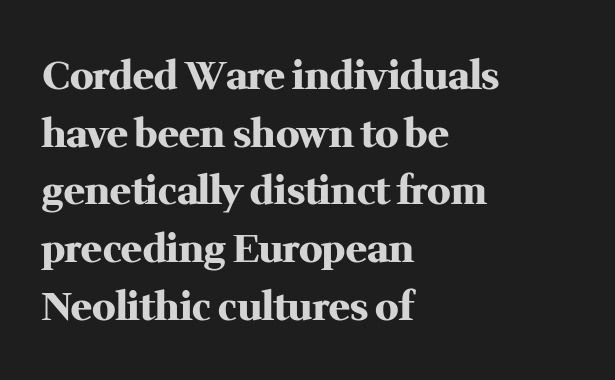
Stroke terminals: seriffed. The letters stand straight up with perfectly vertical stems. Students, note that the glyphs here touch the page at normal intervals. Strong, thick strokes mark this as bold type. Think of a printed novel: that variable character pitch is what you see here. Horizontally, the lines are justified to the leading edge only.
